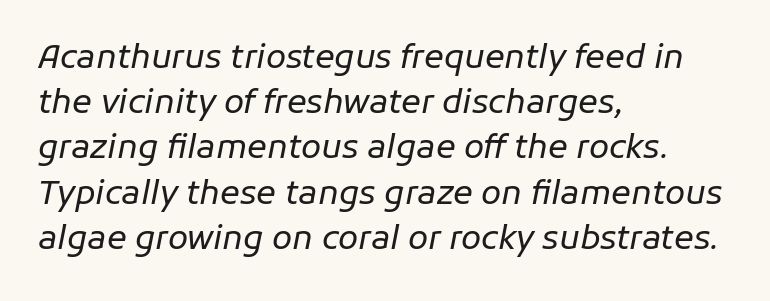
The setting favours the left margin, as ordinary paragraphs usually do. Underline: absent. Honestly, the row spacing looks completely unremarkable. You could not count columns in this text — the font is proportionally spaced. Students, note that the glyphs here touch the page at normal intervals.
